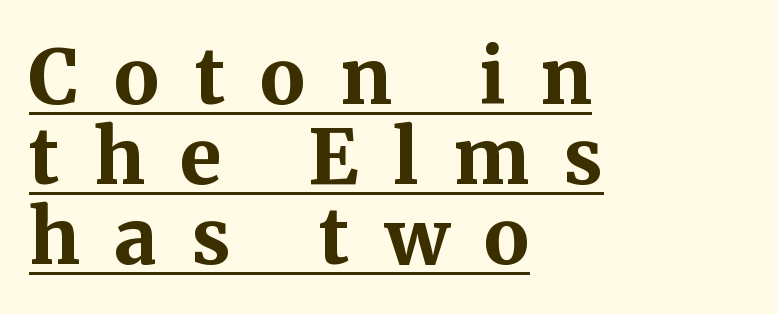
{"serif": "yes", "italic": "no", "bold": "yes", "weight": "bold", "width": "normal", "stroke_contrast": "medium", "x_height": "medium", "monospaced": "no", "underline": "yes", "align": "left", "line_spacing": "tight", "line_spacing_ratio": 1.05, "letter_spacing": "wide", "letter_spacing_em": 0.46, "glyph_px": 76}
